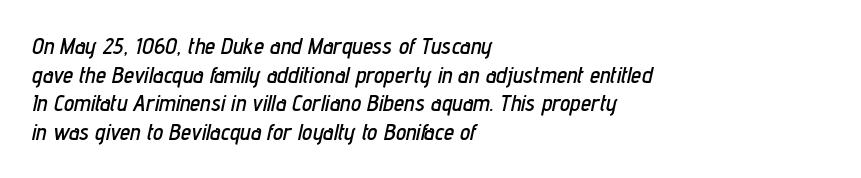
The image shows 23 px text type, italic (leaning right); set left-aligned, normal line spacing (1.25x), normal letter spacing, not underlined.
